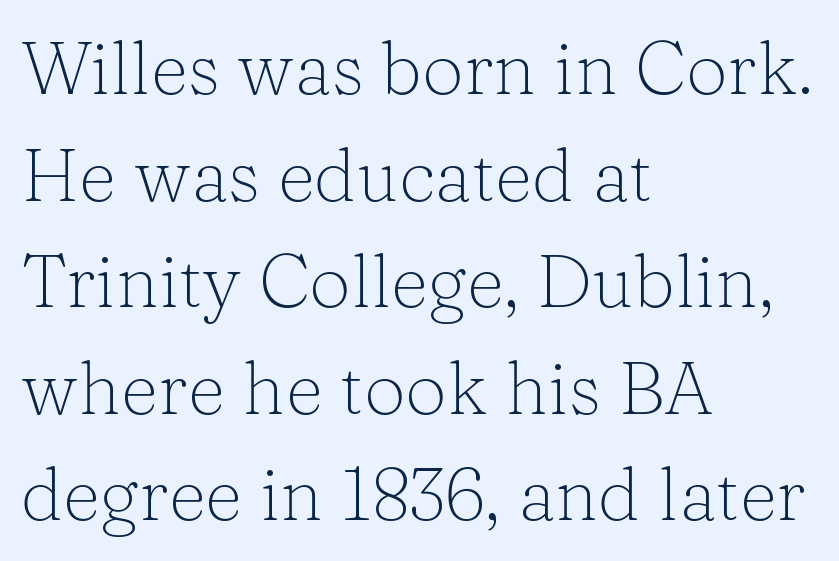
{"serif": "yes", "italic": "no", "bold": "no", "weight": "light", "width": "normal", "stroke_contrast": "low", "x_height": "medium", "monospaced": "no", "underline": "no", "align": "left", "line_spacing": "normal", "line_spacing_ratio": 1.44, "letter_spacing": "normal", "letter_spacing_em": 0.0, "glyph_px": 74}
